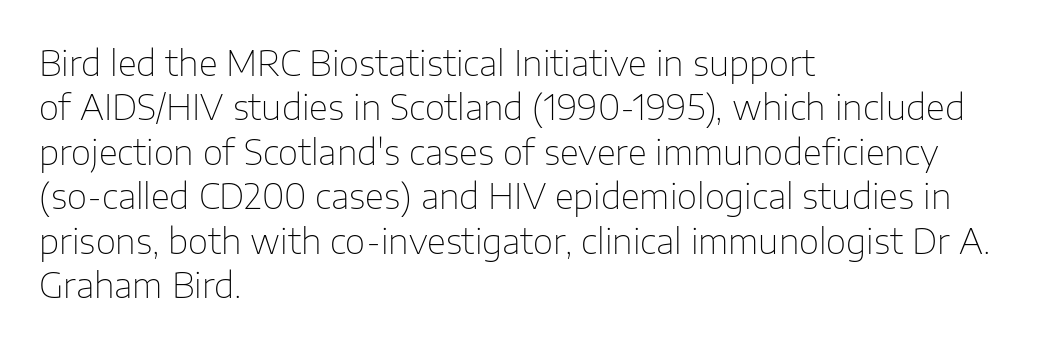
The image shows 35 px thin sans-serif type, upright; set left-aligned, normal line spacing (1.27x), normal letter spacing, not underlined; low stroke contrast and a medium x-height.
